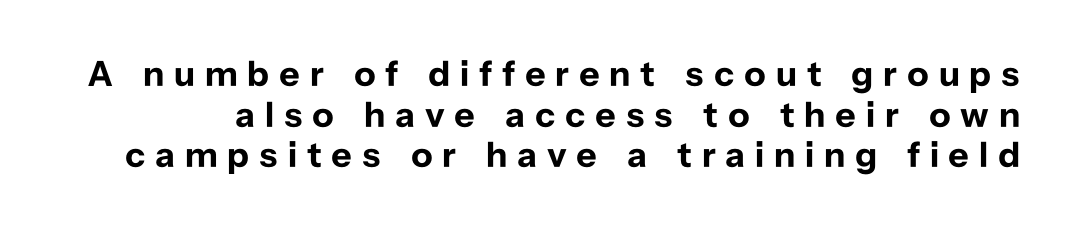
Q: Is the text bold? A: Yes.
Q: Is the text italic (slanted)? A: No, it is upright.
Q: Is the typeface a serif or a sans-serif typeface? A: Sans-serif.
Q: Is the text underlined? A: No.
Q: Is the spacing between letters normal or unusually wide? A: Unusually wide.
Q: Is the spacing between lines tight, normal or loose? A: Tight.
Q: Width (condensed, normal, or wide)? A: Normal.
Q: Stroke contrast? A: Low.
Q: x-height? A: Medium.
Q: Monospaced? A: No.
